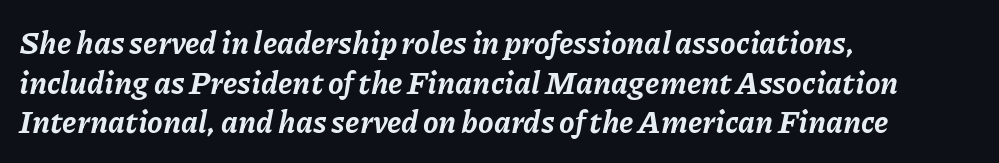
{"italic": "yes", "lean": "right", "slant_degrees": 11, "bold": "yes", "weight": "bold", "width": "normal", "stroke_contrast": "low", "x_height": "medium", "monospaced": "no", "underline": "no", "align": "left", "line_spacing": "normal", "line_spacing_ratio": 1.28, "letter_spacing": "normal", "letter_spacing_em": 0.0, "glyph_px": 31}
